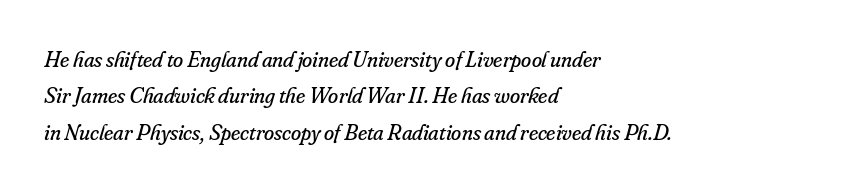
{"italic": "yes", "lean": "right", "slant_degrees": 16, "bold": "no", "underline": "no", "align": "left", "line_spacing": "normal", "line_spacing_ratio": 1.58, "letter_spacing": "normal", "letter_spacing_em": 0.0, "glyph_px": 23}
